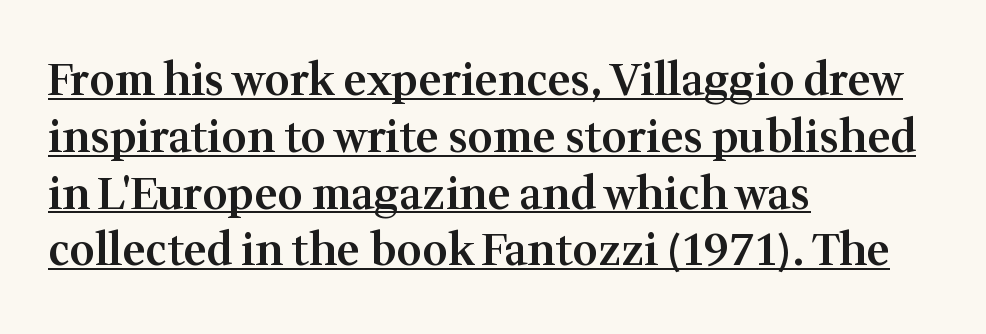
Q: Is the text bold? A: Semi-bold.
Q: Is the text italic (slanted)? A: No, it is upright.
Q: Is the typeface a serif or a sans-serif typeface? A: Serif.
Q: Is the text underlined? A: Yes.
Q: How is the paragraph aligned? A: Left-aligned.
Q: Is the spacing between letters normal or unusually wide? A: Normal.
Q: Is the spacing between lines tight, normal or loose? A: Normal.
Q: Width (condensed, normal, or wide)? A: Normal.
Q: Stroke contrast? A: Medium.
Q: x-height? A: Medium.
Q: Monospaced? A: No.
